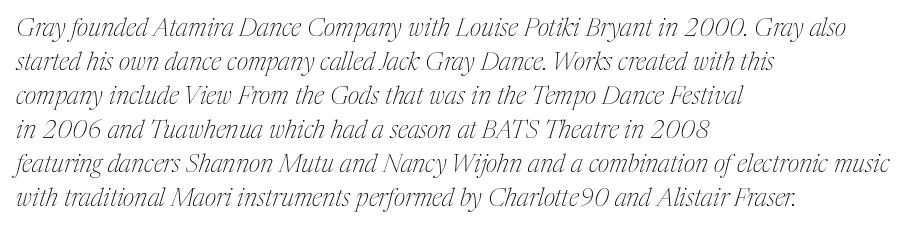
{"italic": "yes", "lean": "right", "slant_degrees": 17, "bold": "no", "underline": "no", "align": "left", "line_spacing": "normal", "line_spacing_ratio": 1.36, "letter_spacing": "normal", "letter_spacing_em": 0.0, "glyph_px": 25}
